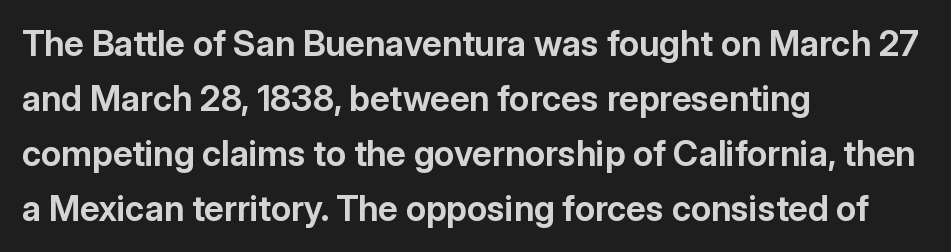
Q: Is the text bold? A: Yes.
Q: Is the text italic (slanted)? A: No, it is upright.
Q: Is the typeface a serif or a sans-serif typeface? A: Sans-serif.
Q: Is the text underlined? A: No.
Q: How is the paragraph aligned? A: Left-aligned.
Q: Is the spacing between letters normal or unusually wide? A: Normal.
Q: Is the spacing between lines tight, normal or loose? A: Normal.
Q: Width (condensed, normal, or wide)? A: Normal.
Q: Stroke contrast? A: Low.
Q: x-height? A: Medium.
Q: Monospaced? A: No.
